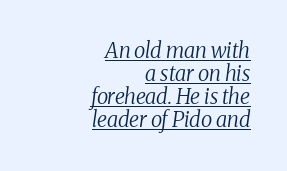
{"italic": "yes", "lean": "right", "slant_degrees": 8, "bold": "no", "underline": "yes", "align": "right", "line_spacing": "tight", "line_spacing_ratio": 1.1, "letter_spacing": "normal", "letter_spacing_em": 0.0, "glyph_px": 21}
